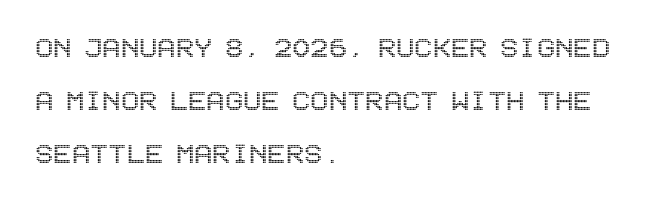
The image shows 34 px condensed type, upright; set left-aligned, normal line spacing (1.56x), normal letter spacing, not underlined; a large x-height.
